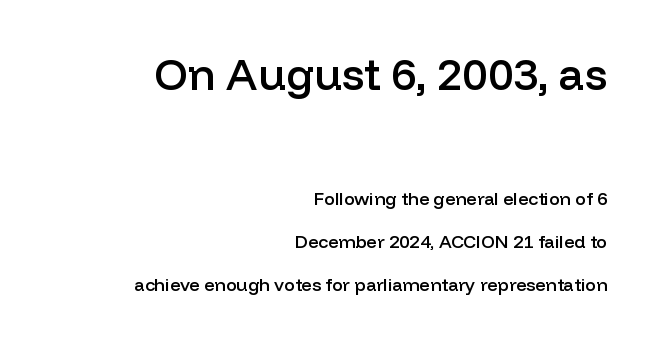
{"serif": "no", "italic": "no", "bold": "semi", "weight": "semibold", "width": "normal", "stroke_contrast": "low", "x_height": "medium", "monospaced": "no", "underline": "no", "align": "right", "line_spacing": "loose", "line_spacing_ratio": 2.4, "letter_spacing": "normal", "letter_spacing_em": 0.0, "larger_block": "first", "size_ratio": 2.44, "glyph_px": 44}
